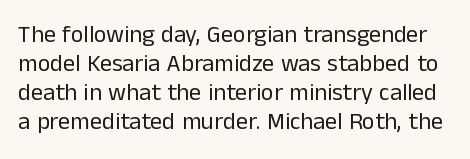
The image shows 24 px text type, upright; set line spacing 1.21x, normal letter spacing, not underlined.
